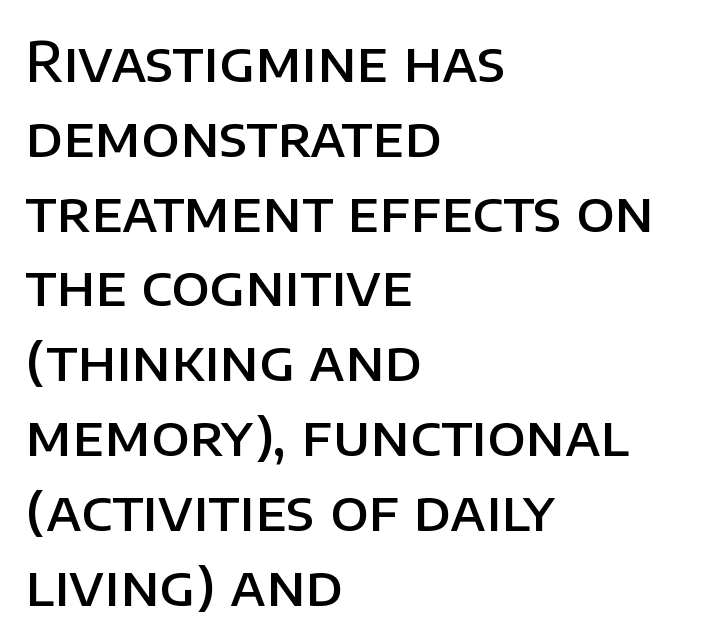
Q: Is the text bold? A: Semi-bold.
Q: Is the text italic (slanted)? A: No, it is upright.
Q: Is the typeface a serif or a sans-serif typeface? A: Sans-serif.
Q: Is the text underlined? A: No.
Q: How is the paragraph aligned? A: Left-aligned.
Q: Is the spacing between letters normal or unusually wide? A: Normal.
Q: Is the spacing between lines tight, normal or loose? A: Normal.
Q: Width (condensed, normal, or wide)? A: Normal.
Q: Stroke contrast? A: Low.
Q: x-height? A: Large.
Q: Monospaced? A: No.
